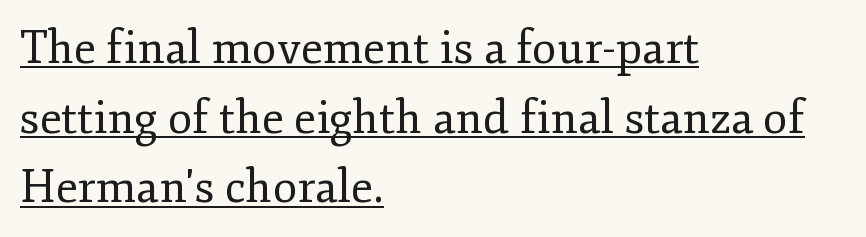
The image shows 45 px regular-weight serif type, upright; set left-aligned, normal line spacing (1.55x), normal letter spacing, underlined; low stroke contrast and a small x-height.
